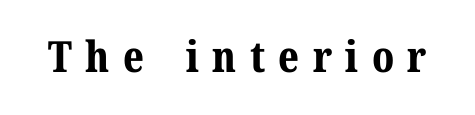
{"serif": "yes", "italic": "no", "bold": "yes", "weight": "bold", "width": "normal", "stroke_contrast": "medium", "x_height": "medium", "monospaced": "no", "underline": "no", "letter_spacing": "wide", "letter_spacing_em": 0.31, "glyph_px": 43}
